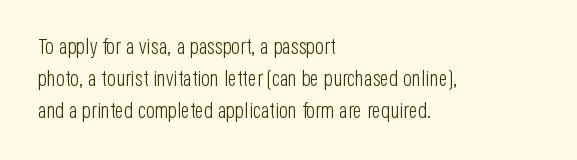
{"italic": "no", "bold": "no", "underline": "no", "align": "left", "line_spacing": "normal", "line_spacing_ratio": 1.52, "letter_spacing": "normal", "letter_spacing_em": 0.0, "glyph_px": 21}
